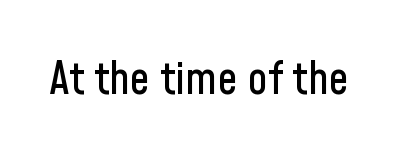
{"serif": "no", "italic": "no", "width": "condensed", "stroke_contrast": "low", "x_height": "medium", "monospaced": "no", "underline": "no", "letter_spacing": "normal", "letter_spacing_em": 0.0, "glyph_px": 45}
